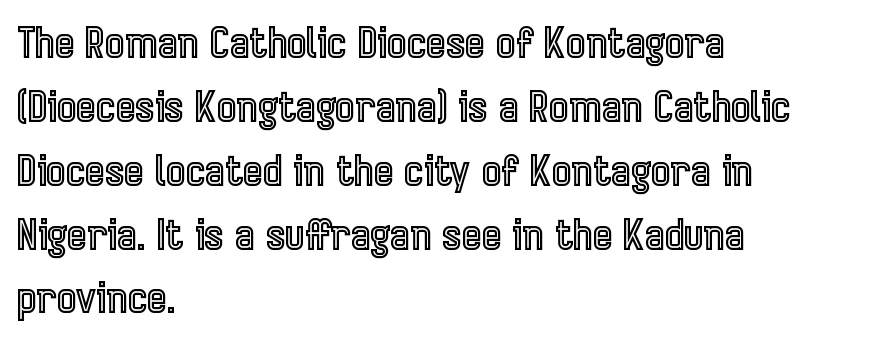
{"italic": "no", "width": "condensed", "x_height": "medium", "monospaced": "no", "underline": "no", "align": "left", "line_spacing": "normal", "line_spacing_ratio": 1.52, "letter_spacing": "normal", "letter_spacing_em": 0.0, "glyph_px": 42}
